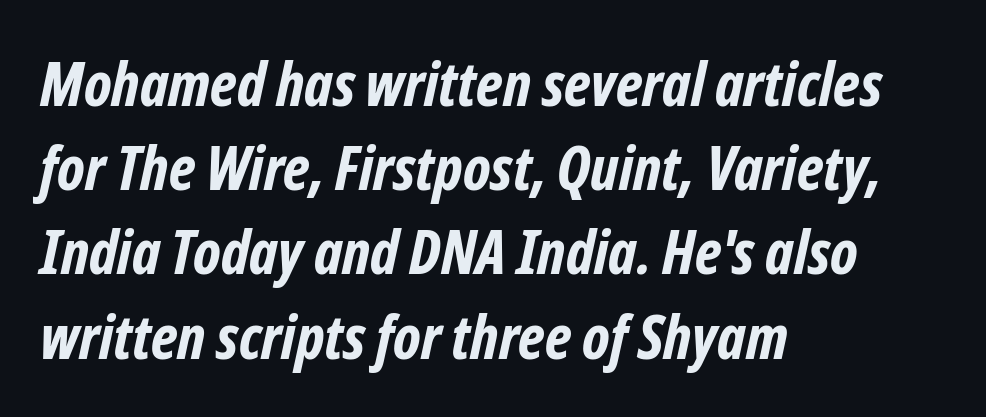
Nope, no serifs anywhere on these letters. Nobody touched the tracking dial on this one. Where is the straight margin? On the left. Rule under the text: the space is simply empty. I'd describe the lettering as bold — thick and assertive.
